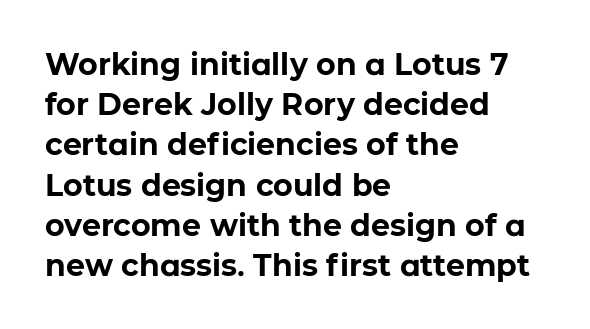
Q: Is the text bold? A: Yes.
Q: Is the text italic (slanted)? A: No, it is upright.
Q: Is the typeface a serif or a sans-serif typeface? A: Sans-serif.
Q: Is the text underlined? A: No.
Q: How is the paragraph aligned? A: Left-aligned.
Q: Is the spacing between letters normal or unusually wide? A: Normal.
Q: Is the spacing between lines tight, normal or loose? A: Normal.
Q: Width (condensed, normal, or wide)? A: Normal.
Q: Stroke contrast? A: Low.
Q: x-height? A: Medium.
Q: Monospaced? A: No.
